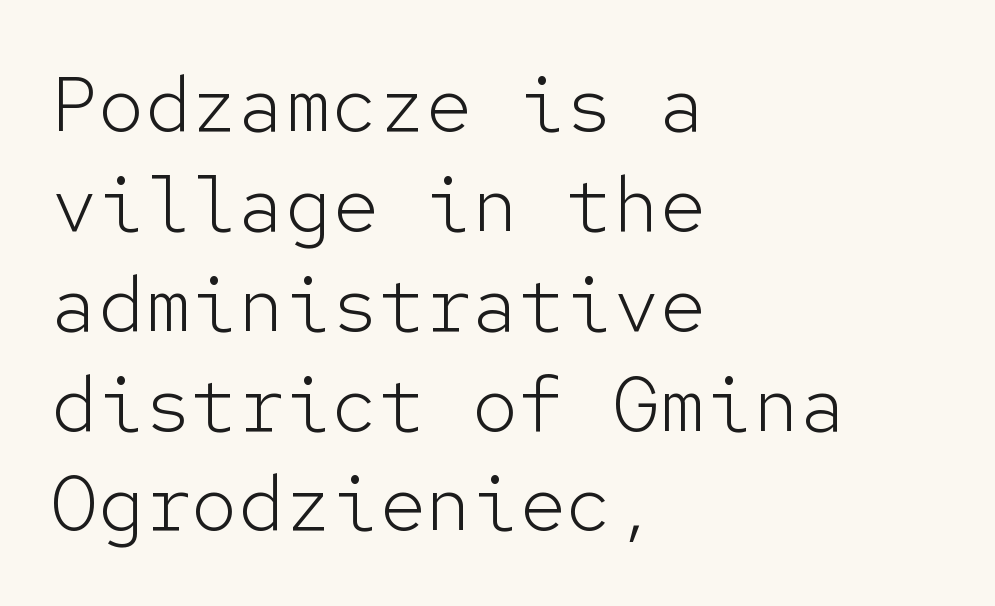
Q: Is the text bold? A: No.
Q: Is the text italic (slanted)? A: No, it is upright.
Q: Is the typeface a serif or a sans-serif typeface? A: Sans-serif.
Q: Is the text underlined? A: No.
Q: How is the paragraph aligned? A: Left-aligned.
Q: Is the spacing between letters normal or unusually wide? A: Normal.
Q: Is the spacing between lines tight, normal or loose? A: Normal.
Q: Width (condensed, normal, or wide)? A: Normal.
Q: Stroke contrast? A: Low.
Q: x-height? A: Medium.
Q: Monospaced? A: Yes.
